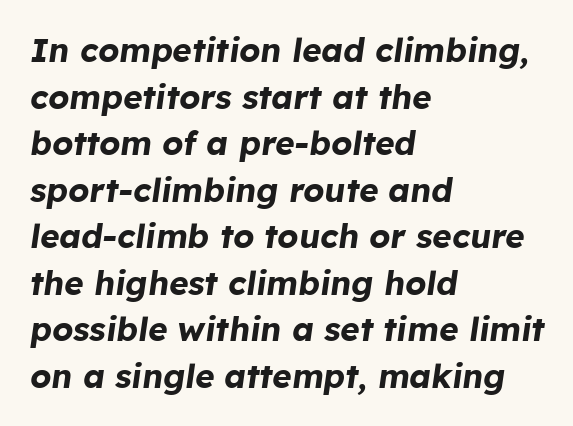
The area under the type is left untouched. The paragraph shown leans on its left margin. The tracking reads as untouched default to a designer's eye. The lettering tilts uniformly, giving the passage an italic look.
